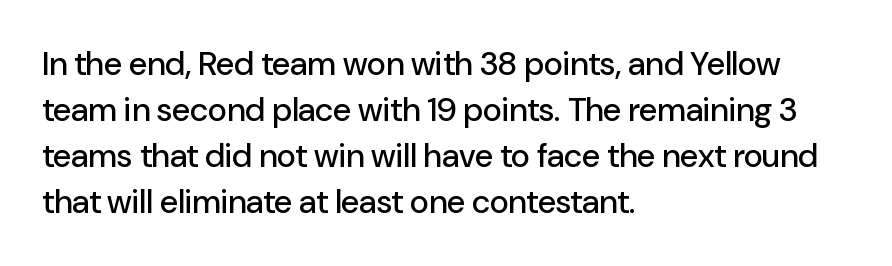
The image shows 33 px sans-serif type, upright; set left-aligned, normal line spacing (1.39x), normal letter spacing, not underlined; low stroke contrast and a medium x-height.
